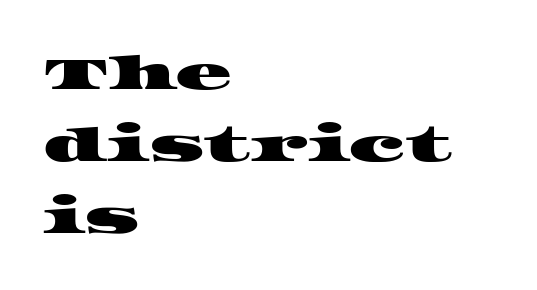
Q: Is the typeface a serif or a sans-serif typeface? A: Serif.
Q: Is the text underlined? A: No.
Q: How is the paragraph aligned? A: Left-aligned.
Q: Is the spacing between letters normal or unusually wide? A: Normal.
Q: Is the spacing between lines tight, normal or loose? A: Normal.
Q: Width (condensed, normal, or wide)? A: Wide.
Q: Stroke contrast? A: High.
Q: x-height? A: Large.
Q: Monospaced? A: No.
